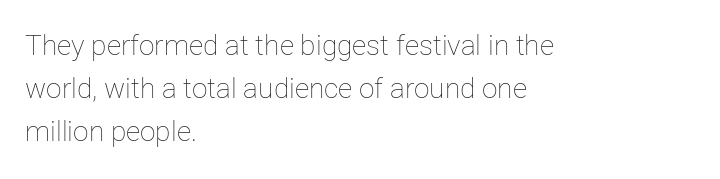
The image shows 28 px thin type, upright; set left-aligned, normal line spacing (1.54x), normal letter spacing, not underlined; low stroke contrast and a medium x-height.
